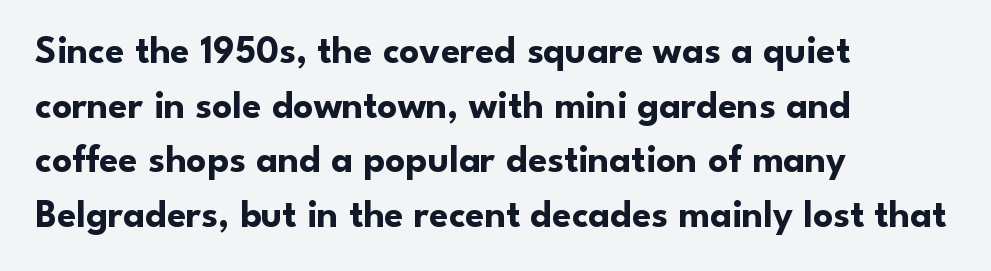
Students, note that the glyphs here touch the page at normal intervals. Each letter's strokes conclude bluntly, with no projecting serifs. The letters stand upright; this is a roman face. I'd describe the lettering as bold — thick and assertive. Regular leading.
